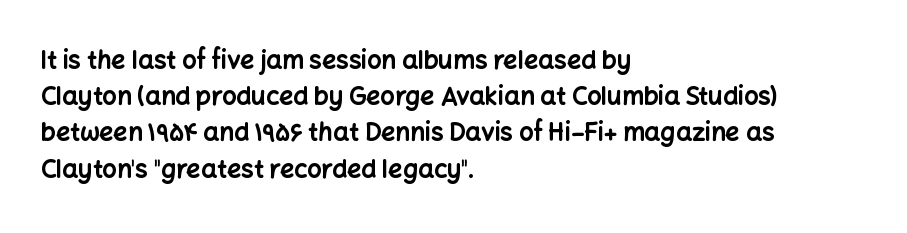
Typesetter's note: full bold, strokes at maximum text heaviness. Rendered with straight, roman letterforms. The line-height multiplier appears to be the usual default. Words appear dense and cohesive because spacing is normal. A student would call this left alignment; a typographer would say flush left, rag right. The baseline area is clear.
